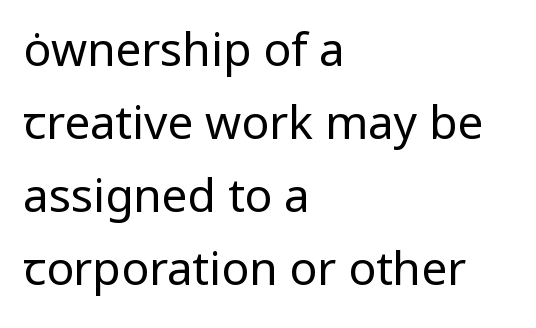
{"serif": "no", "italic": "no", "bold": "no", "weight": "regular", "width": "normal", "stroke_contrast": "low", "x_height": "medium", "monospaced": "no", "underline": "no", "align": "left", "line_spacing": "normal", "line_spacing_ratio": 1.59, "letter_spacing": "normal", "letter_spacing_em": 0.0, "glyph_px": 46}
